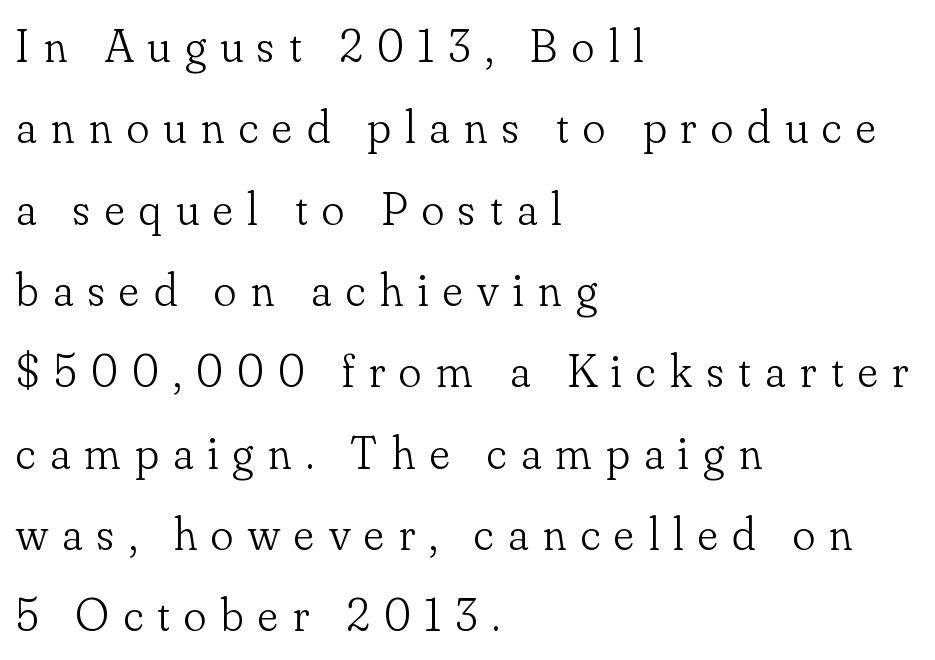
Bold? No — there's no thickening of the strokes. Look at the tracking — it's clearly loosened, letters drifting apart. Are there feet on the stems? There are — it's a serif. Is this a fixed-width face? No — the glyphs have proportional, varying widths. The space beneath each line is pristine and unruled.
